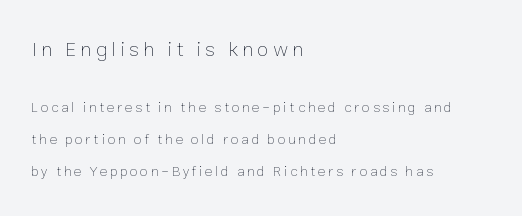
Summary of weight: not heavy and not bold. The block of text is sparse from top to bottom, with ample space between rows. Characters follow at a spacing far wider than the type designer built in. Compared with a centered layout, this one pins lines to the left instead. Compare the two chunks: the upper has the greater cap height. Every stem runs plumb, perpendicular to the baseline.
